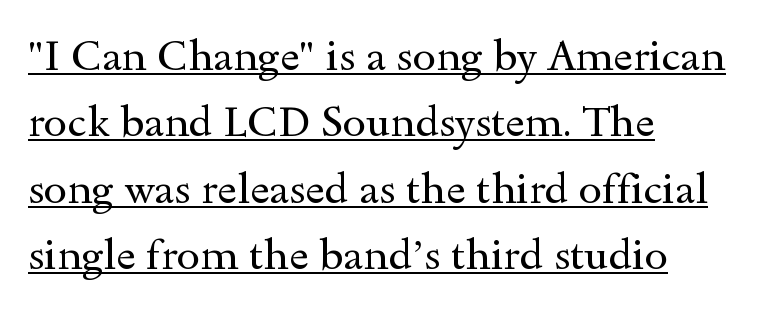
How would I describe the line gaps? Plain and ordinary. Character widths vary here, with narrow letters taking less room than wide ones. A typesetter would label this face a serif. The letters look calm and open, with moderate or lighter stems.
